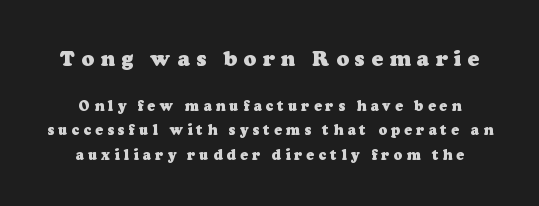
What weight is shown? A full bold with thick strokes. Neither beginnings nor endings align; midpoints do. The glyphs are unaccompanied by any horizontal stroke below them. Tracking here is generous; glyphs stand well apart from one another. The earlier block is typeset at a bigger size than the later block.
